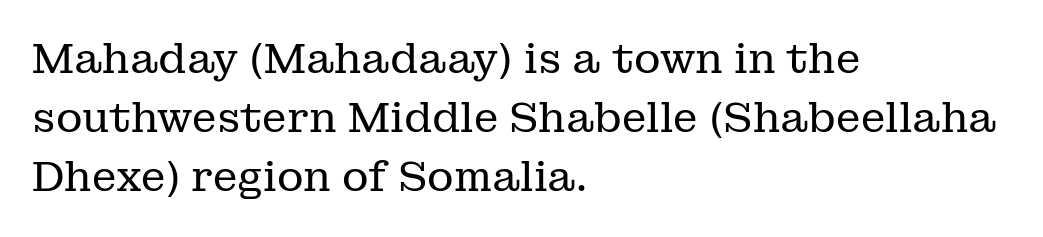
{"serif": "yes", "italic": "no", "bold": "no", "weight": "regular", "width": "normal", "stroke_contrast": "low", "x_height": "medium", "monospaced": "no", "underline": "no", "align": "left", "line_spacing": "normal", "line_spacing_ratio": 1.44, "letter_spacing": "normal", "letter_spacing_em": 0.0, "glyph_px": 41}
